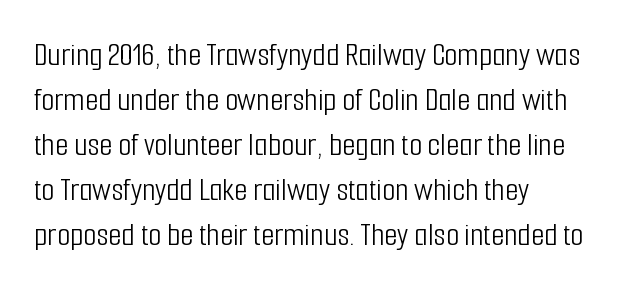
{"serif": "no", "italic": "no", "bold": "no", "weight": "light", "width": "condensed", "stroke_contrast": "low", "x_height": "medium", "monospaced": "no", "underline": "no", "align": "left", "line_spacing": "normal", "line_spacing_ratio": 1.32, "letter_spacing": "normal", "letter_spacing_em": 0.0, "glyph_px": 34}
